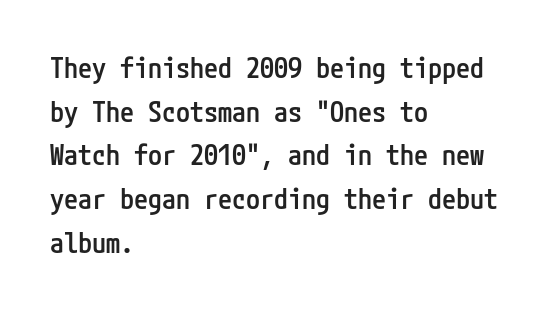
Q: Is the text bold? A: Semi-bold.
Q: Is the text italic (slanted)? A: No, it is upright.
Q: Is the typeface a serif or a sans-serif typeface? A: Sans-serif.
Q: Is the text underlined? A: No.
Q: How is the paragraph aligned? A: Left-aligned.
Q: Is the spacing between letters normal or unusually wide? A: Normal.
Q: Is the spacing between lines tight, normal or loose? A: Normal.
Q: Width (condensed, normal, or wide)? A: Condensed.
Q: Stroke contrast? A: Low.
Q: x-height? A: Medium.
